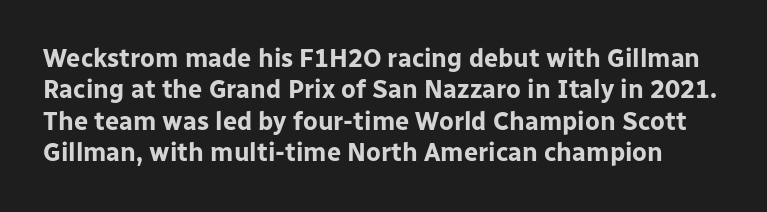
The rendering uses a bold face; every stroke is thick and dark. Type without underlining. The lettering stays uniformly vertical, giving the passage a roman look. The tracking reads as untouched default to a designer's eye.
